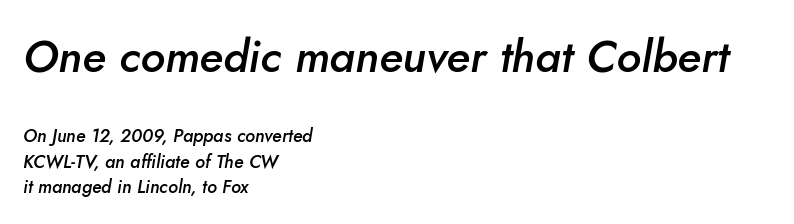
The image shows 45 px semibold type, italic (leaning right); set left-aligned, normal line spacing (1.41x), normal letter spacing, not underlined; the first (top) block is 2.5x larger; low stroke contrast and a small x-height.
